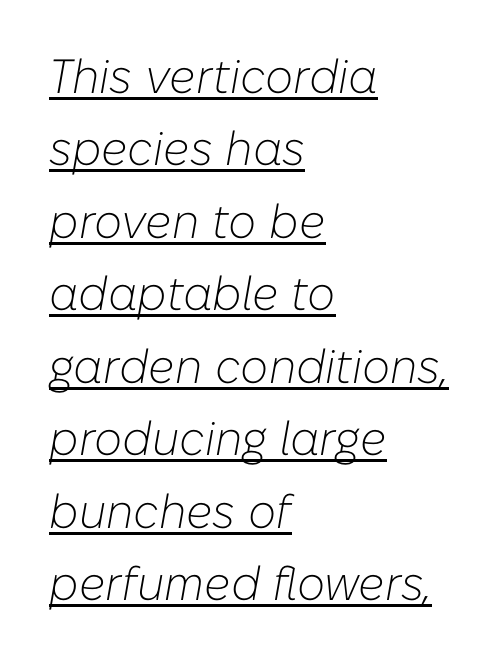
Stroke thickness stays within the range of a standard reading face or lighter. Line spacing here is normal. The rendering uses natural spacing where letterforms have individual widths. The rendering uses the underline text-decoration. The type is set solid horizontally, with unmodified tracking.
